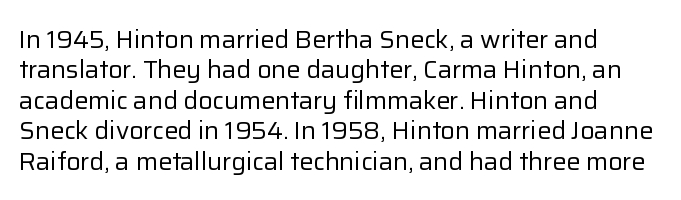
The image shows 25 px text type, upright; set line spacing 1.22x, normal letter spacing, not underlined.
